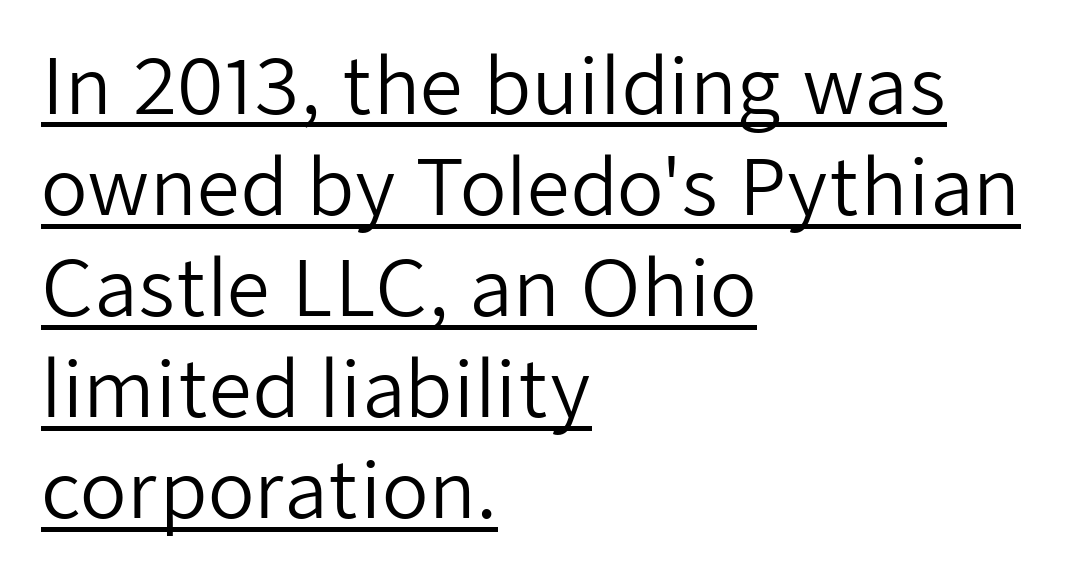
The image shows 76 px regular-weight sans-serif type, upright; set left-aligned, normal line spacing (1.33x), normal letter spacing, underlined; low stroke contrast and a medium x-height.
